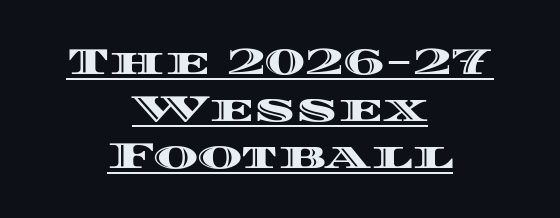
Q: Is the text italic (slanted)? A: No, it is upright.
Q: Is the text underlined? A: Yes.
Q: How is the paragraph aligned? A: Centered.
Q: Is the spacing between letters normal or unusually wide? A: Normal.
Q: Width (condensed, normal, or wide)? A: Wide.
Q: x-height? A: Large.
Q: Monospaced? A: No.
